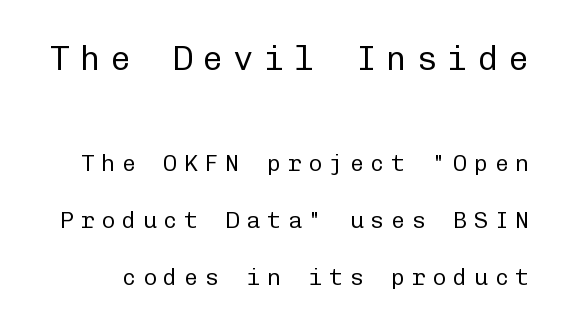
Q: Is the text bold? A: No.
Q: Is the text italic (slanted)? A: No, it is upright.
Q: Is the typeface a serif or a sans-serif typeface? A: Sans-serif.
Q: Is the text underlined? A: No.
Q: Is the spacing between letters normal or unusually wide? A: Unusually wide.
Q: Is the spacing between lines tight, normal or loose? A: Loose.
Q: Which block of text is set in a larger size, the first (top) or the second (bottom)? A: The first (top) one.
Q: Width (condensed, normal, or wide)? A: Normal.
Q: Stroke contrast? A: Low.
Q: x-height? A: Medium.
Q: Monospaced? A: Yes.
